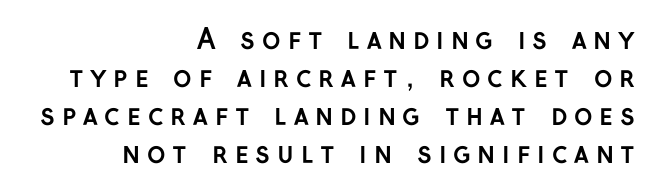
The image shows 28 px semibold sans-serif type, upright; set right-aligned, normal line spacing (1.36x), unusually wide letter spacing (+0.24 em), not underlined; low stroke contrast and a medium x-height.
